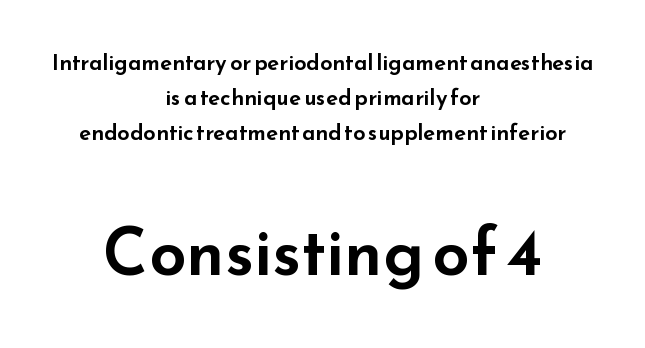
{"serif": "no", "italic": "no", "width": "wide", "stroke_contrast": "low", "x_height": "small", "monospaced": "no", "underline": "no", "align": "center", "line_spacing": "normal", "line_spacing_ratio": 1.58, "letter_spacing": "normal", "letter_spacing_em": 0.0, "larger_block": "second", "size_ratio": 3.0, "glyph_px": 66}
